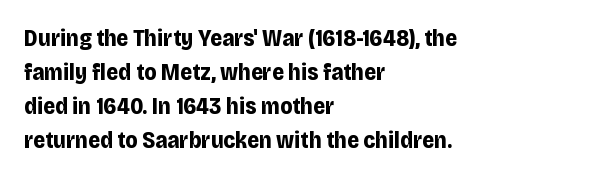
Q: Is the text bold? A: Yes.
Q: Is the text italic (slanted)? A: No, it is upright.
Q: Is the text underlined? A: No.
Q: How is the paragraph aligned? A: Left-aligned.
Q: Is the spacing between letters normal or unusually wide? A: Normal.
Q: Is the spacing between lines tight, normal or loose? A: Normal.
